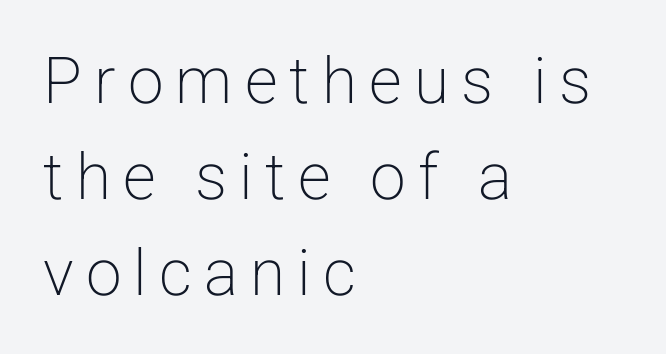
Q: Is the text bold? A: No.
Q: Is the text italic (slanted)? A: No, it is upright.
Q: Is the typeface a serif or a sans-serif typeface? A: Sans-serif.
Q: Is the text underlined? A: No.
Q: How is the paragraph aligned? A: Left-aligned.
Q: Is the spacing between lines tight, normal or loose? A: Normal.
Q: Width (condensed, normal, or wide)? A: Normal.
Q: Stroke contrast? A: Low.
Q: x-height? A: Medium.
Q: Monospaced? A: No.
